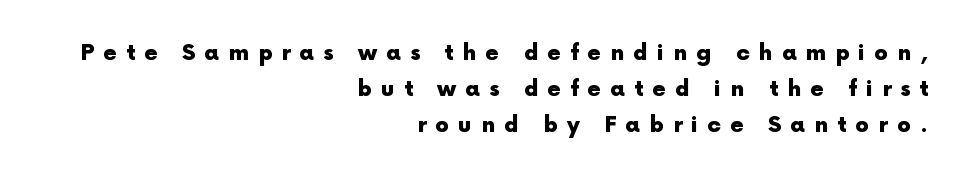
{"italic": "no", "bold": "yes", "underline": "no", "align": "right", "line_spacing": "normal", "line_spacing_ratio": 1.64, "letter_spacing": "wide", "letter_spacing_em": 0.41, "glyph_px": 22}
